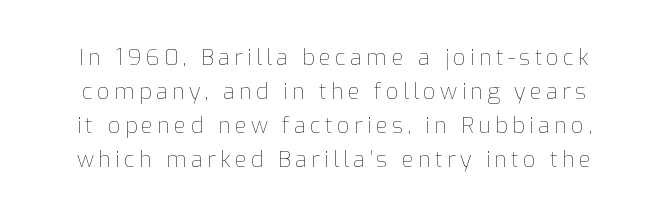
Q: Is the text bold? A: No.
Q: Is the text italic (slanted)? A: No, it is upright.
Q: Is the text underlined? A: No.
Q: Is the spacing between lines tight, normal or loose? A: Normal.
